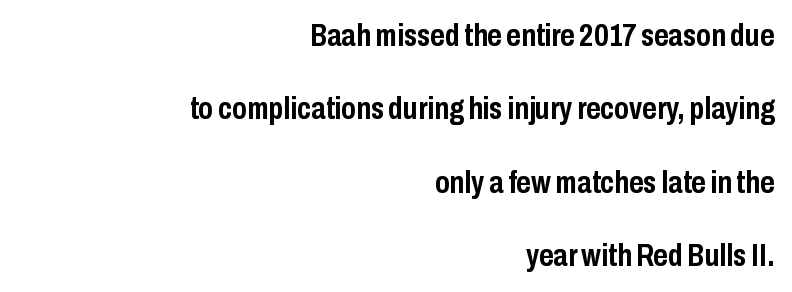
The image shows 31 px semibold, condensed sans-serif type, upright; set right-aligned, loose line spacing (2.37x), normal letter spacing, not underlined; low stroke contrast and a medium x-height.
